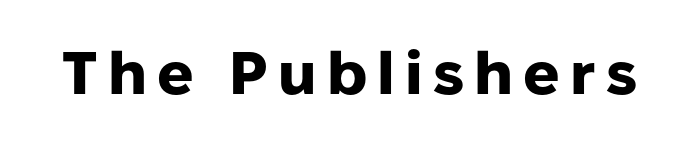
The space directly below the letters is spotless. The face used here is proportionally spaced, like ordinary book or web type. Weight: bold. Nothing sits at the stroke ends, so this counts as sans-serif.
